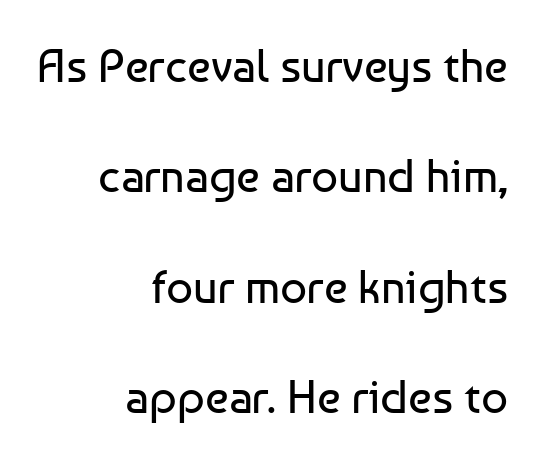
Is there any slant? The stems are plumb. A typesetter would call this leading open, well beyond the default. The compositor pushed each line to the right boundary. Letter spacing: default. Observe the absence of serifs on each vertical stroke in this sample.
